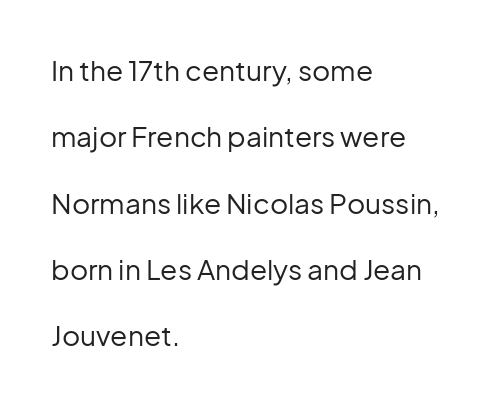
Looks like regular typesetting: each glyph gets only the width it needs. Tall strokes in this sample are plumb rather than angled. Inter-character spacing is left at the font's built-in metrics. The strip under each line holds only bare page. In CSS terms this would be text-align: left.
